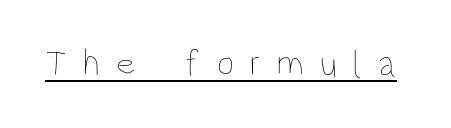
The image shows 37 px thin, condensed type, upright; set unusually wide letter spacing (+0.44 em), underlined; low stroke contrast and a large x-height.
